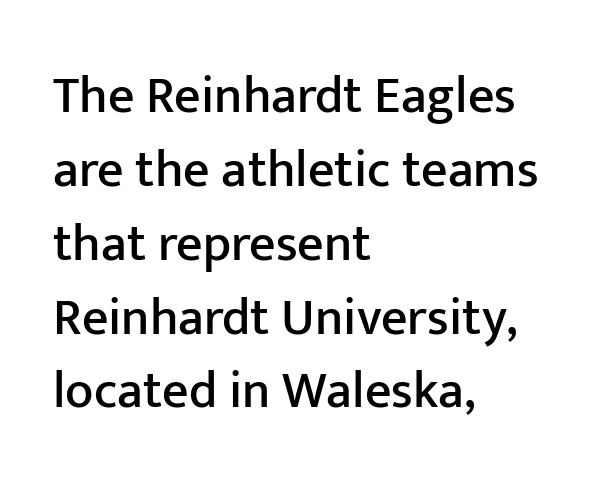
{"serif": "no", "italic": "no", "width": "normal", "stroke_contrast": "low", "x_height": "medium", "monospaced": "no", "underline": "no", "align": "left", "line_spacing": "normal", "line_spacing_ratio": 1.42, "letter_spacing": "normal", "letter_spacing_em": 0.0, "glyph_px": 52}
